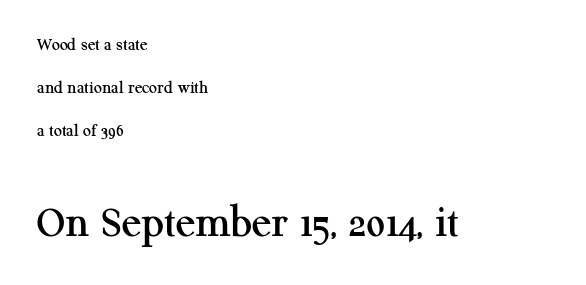
{"serif": "yes", "italic": "no", "width": "normal", "stroke_contrast": "medium", "x_height": "medium", "monospaced": "no", "underline": "no", "align": "left", "line_spacing": "loose", "line_spacing_ratio": 2.4, "letter_spacing": "normal", "letter_spacing_em": 0.0, "larger_block": "second", "size_ratio": 2.56, "glyph_px": 46}
